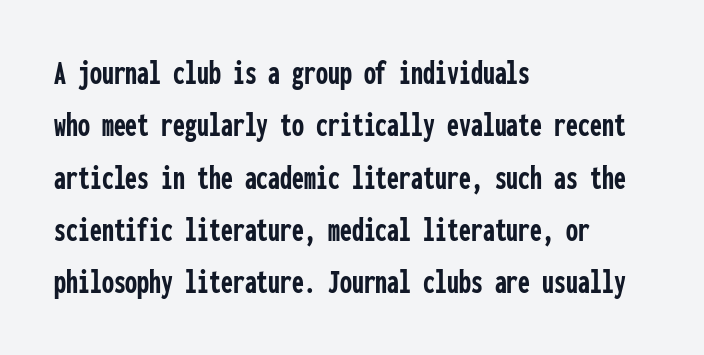
Q: Is the text bold? A: Yes.
Q: Is the text italic (slanted)? A: No, it is upright.
Q: Is the typeface a serif or a sans-serif typeface? A: Sans-serif.
Q: Is the text underlined? A: No.
Q: How is the paragraph aligned? A: Left-aligned.
Q: Is the spacing between letters normal or unusually wide? A: Normal.
Q: Is the spacing between lines tight, normal or loose? A: Normal.
Q: Width (condensed, normal, or wide)? A: Condensed.
Q: Stroke contrast? A: Low.
Q: x-height? A: Medium.
Q: Monospaced? A: Yes.
